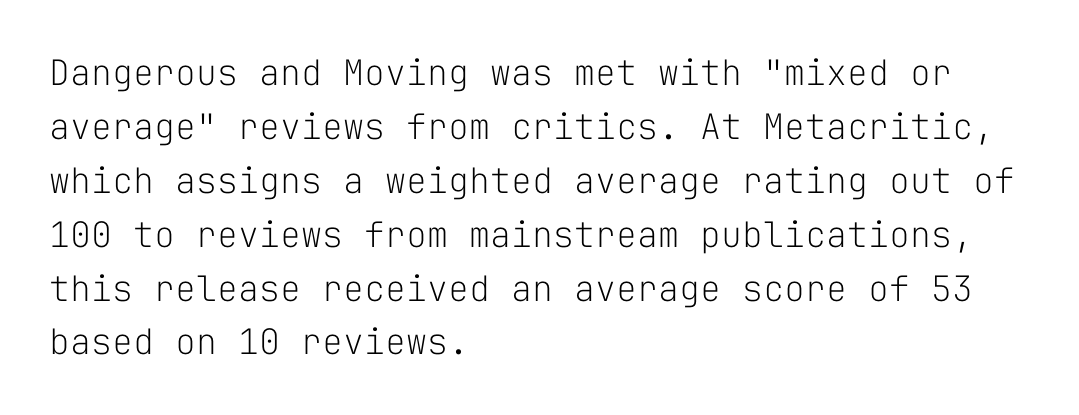
Q: Is the text bold? A: No.
Q: Is the text italic (slanted)? A: No, it is upright.
Q: Is the typeface a serif or a sans-serif typeface? A: Sans-serif.
Q: Is the text underlined? A: No.
Q: How is the paragraph aligned? A: Left-aligned.
Q: Is the spacing between letters normal or unusually wide? A: Normal.
Q: Is the spacing between lines tight, normal or loose? A: Normal.
Q: Width (condensed, normal, or wide)? A: Normal.
Q: Stroke contrast? A: Low.
Q: x-height? A: Medium.
Q: Monospaced? A: Yes.
